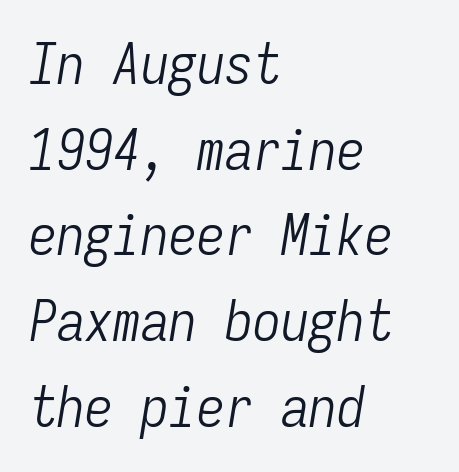
The image shows 56 px light, condensed type, italic (leaning right), monospaced; set left-aligned, normal line spacing (1.53x), normal letter spacing, not underlined; low stroke contrast and a medium x-height.
